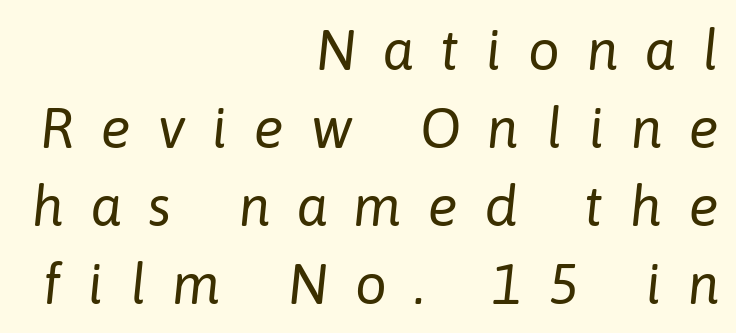
The image shows 56 px regular-weight type, italic (leaning right); set right-aligned, normal line spacing (1.39x), unusually wide letter spacing (+0.48 em), not underlined; low stroke contrast and a medium x-height.
